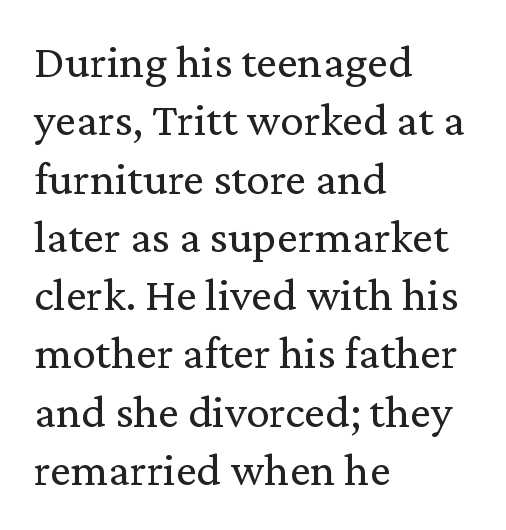
Q: Is the text bold? A: No.
Q: Is the text italic (slanted)? A: No, it is upright.
Q: Is the typeface a serif or a sans-serif typeface? A: Serif.
Q: Is the text underlined? A: No.
Q: How is the paragraph aligned? A: Left-aligned.
Q: Is the spacing between letters normal or unusually wide? A: Normal.
Q: Width (condensed, normal, or wide)? A: Normal.
Q: Stroke contrast? A: Medium.
Q: x-height? A: Medium.
Q: Monospaced? A: No.
